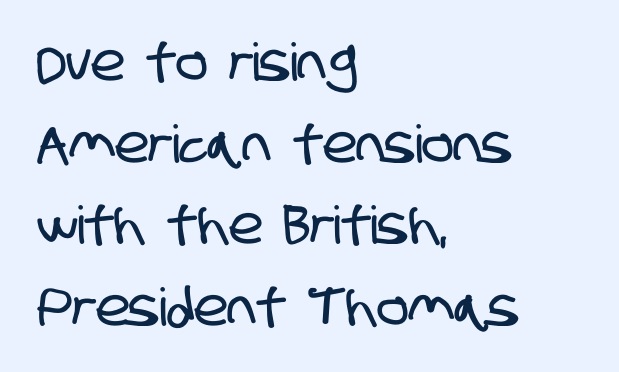
The image shows 52 px condensed sans-serif type; set left-aligned, normal line spacing (1.57x), normal letter spacing, not underlined; low stroke contrast and a large x-height.
